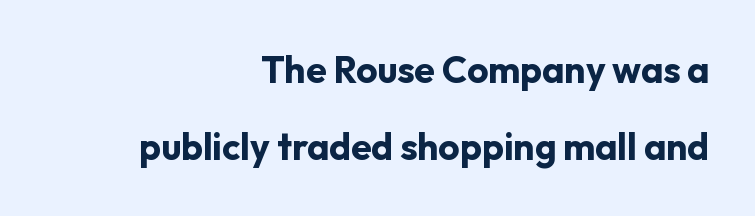
Q: Is the text bold? A: Yes.
Q: Is the text italic (slanted)? A: No, it is upright.
Q: Is the typeface a serif or a sans-serif typeface? A: Sans-serif.
Q: Is the text underlined? A: No.
Q: How is the paragraph aligned? A: Right-aligned.
Q: Is the spacing between letters normal or unusually wide? A: Normal.
Q: Is the spacing between lines tight, normal or loose? A: Loose.
Q: Width (condensed, normal, or wide)? A: Normal.
Q: Stroke contrast? A: Low.
Q: x-height? A: Medium.
Q: Monospaced? A: No.
